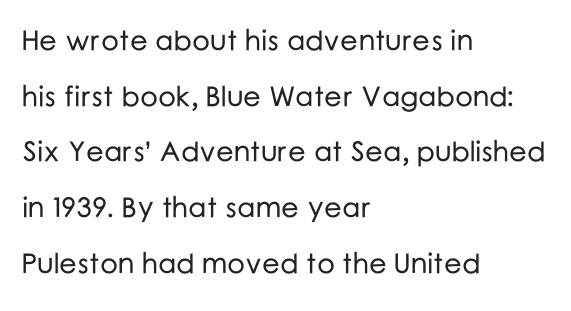
Q: Is the text italic (slanted)? A: No, it is upright.
Q: Is the typeface a serif or a sans-serif typeface? A: Sans-serif.
Q: Is the text underlined? A: No.
Q: How is the paragraph aligned? A: Left-aligned.
Q: Is the spacing between letters normal or unusually wide? A: Normal.
Q: Is the spacing between lines tight, normal or loose? A: Loose.
Q: Width (condensed, normal, or wide)? A: Normal.
Q: Stroke contrast? A: Low.
Q: x-height? A: Medium.
Q: Monospaced? A: No.
